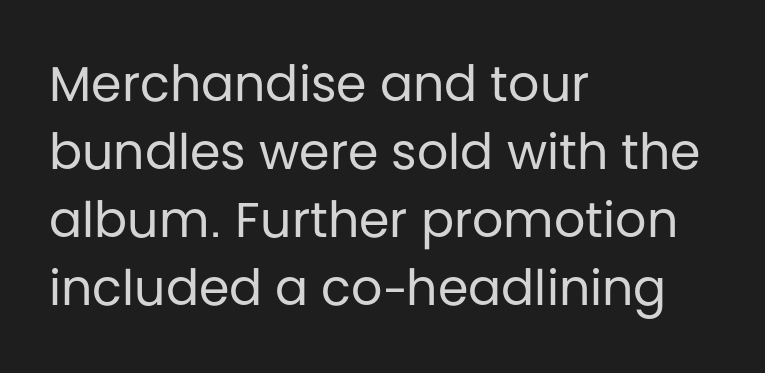
{"serif": "no", "italic": "no", "bold": "no", "weight": "regular", "width": "normal", "stroke_contrast": "low", "x_height": "large", "monospaced": "no", "underline": "no", "align": "left", "line_spacing": "normal", "line_spacing_ratio": 1.39, "letter_spacing": "normal", "letter_spacing_em": 0.0, "glyph_px": 49}
